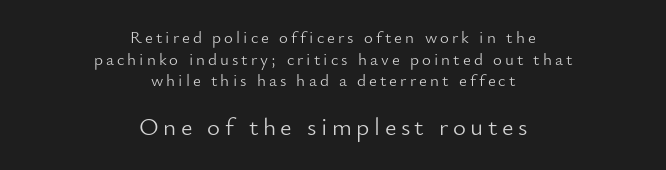
Q: Is the text bold? A: No.
Q: Is the text italic (slanted)? A: No, it is upright.
Q: Is the text underlined? A: No.
Q: How is the paragraph aligned? A: Centered.
Q: Is the spacing between lines tight, normal or loose? A: Normal.
Q: Which block of text is set in a larger size, the first (top) or the second (bottom)? A: The second (bottom) one.
